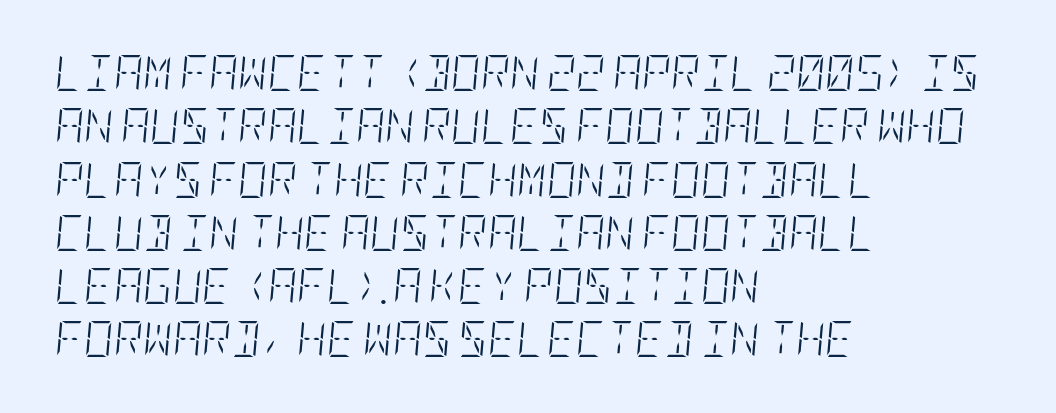
The image shows 36 px light, condensed type, italic (leaning right); set left-aligned, normal line spacing (1.48x), normal letter spacing, not underlined; low stroke contrast and a large x-height.
